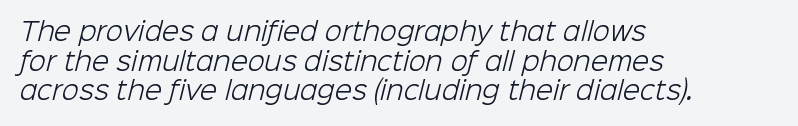
The image shows 25 px text type; set left-aligned, line spacing 1.19x, normal letter spacing, not underlined.
